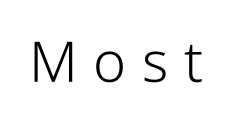
Each letter keeps its own natural width here, so spacing adapts to shape. Each word looks stretched out because of the extra space between its letters. The characters display no serif detailing; their extremities are plain. The baseline area is clear. Upright lettering throughout.
